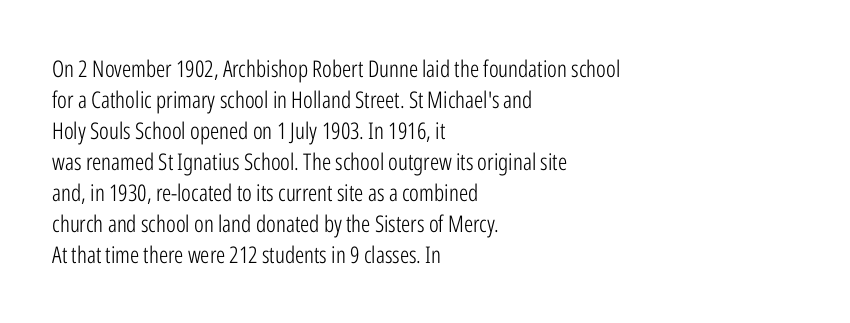
Posture: upright roman. The ragged edge is on the right, which tells us the setting is flush left. Reading down the column, the eye jumps a familiar distance to each next line. The specimen omits any rule beneath the text block's lines. The face looks like a standard text weight, possibly lighter.
